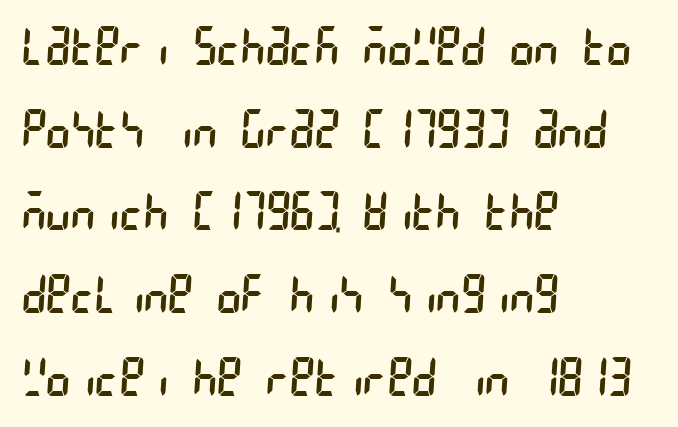
The image shows 52 px regular-weight, condensed sans-serif type; set left-aligned, normal line spacing (1.59x), normal letter spacing, not underlined; low stroke contrast and a large x-height.
